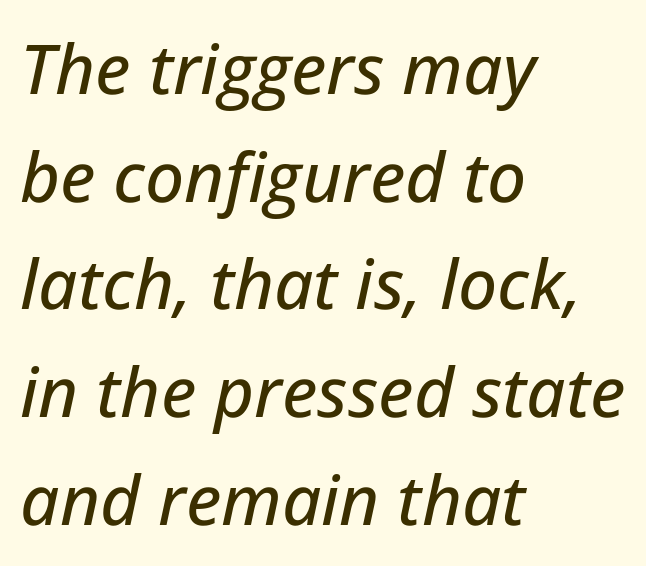
Q: Is the text italic (slanted)? A: Yes, it leans right by about 12 degrees.
Q: Is the text underlined? A: No.
Q: How is the paragraph aligned? A: Left-aligned.
Q: Is the spacing between letters normal or unusually wide? A: Normal.
Q: Is the spacing between lines tight, normal or loose? A: Normal.
Q: Width (condensed, normal, or wide)? A: Normal.
Q: Stroke contrast? A: Low.
Q: x-height? A: Medium.
Q: Monospaced? A: No.
